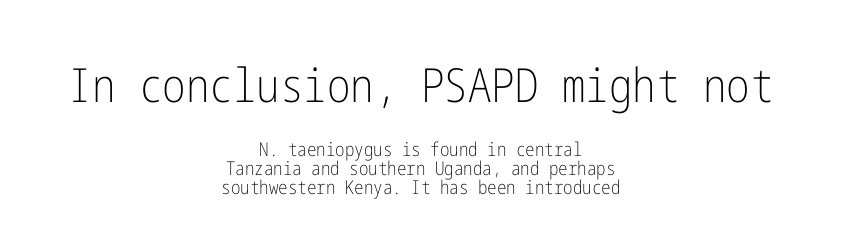
{"serif": "no", "italic": "no", "bold": "no", "weight": "light", "width": "condensed", "stroke_contrast": "low", "x_height": "medium", "underline": "no", "align": "center", "line_spacing": "tight", "line_spacing_ratio": 0.99, "letter_spacing": "normal", "letter_spacing_em": 0.0, "larger_block": "first", "size_ratio": 2.47, "glyph_px": 47}
